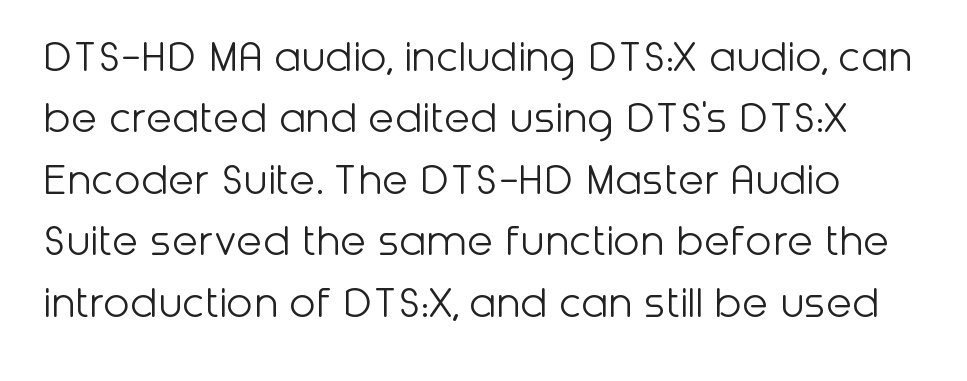
Q: Is the text bold? A: No.
Q: Is the text italic (slanted)? A: No, it is upright.
Q: Is the typeface a serif or a sans-serif typeface? A: Sans-serif.
Q: Is the text underlined? A: No.
Q: Is the spacing between letters normal or unusually wide? A: Normal.
Q: Is the spacing between lines tight, normal or loose? A: Normal.
Q: Width (condensed, normal, or wide)? A: Normal.
Q: Stroke contrast? A: Low.
Q: x-height? A: Medium.
Q: Monospaced? A: No.
